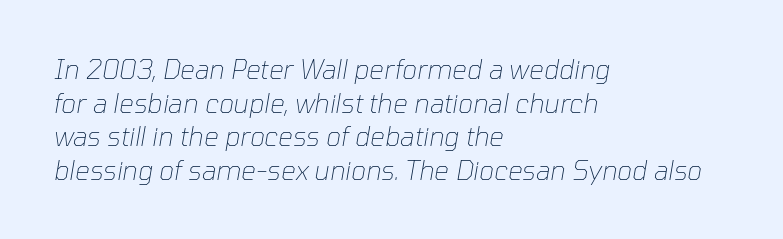
Q: Is the text bold? A: No.
Q: Is the text italic (slanted)? A: Yes, it leans right by about 10 degrees.
Q: Is the text underlined? A: No.
Q: How is the paragraph aligned? A: Left-aligned.
Q: Is the spacing between letters normal or unusually wide? A: Normal.
Q: Is the spacing between lines tight, normal or loose? A: Normal.
